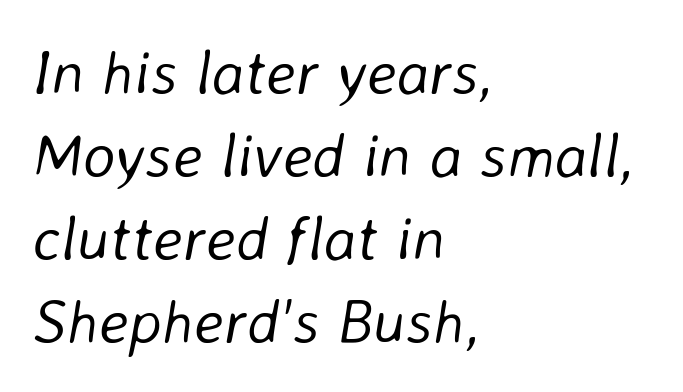
{"italic": "yes", "lean": "right", "slant_degrees": 8, "bold": "no", "weight": "light", "width": "normal", "stroke_contrast": "low", "x_height": "medium", "monospaced": "no", "underline": "no", "align": "left", "line_spacing": "normal", "line_spacing_ratio": 1.34, "letter_spacing": "normal", "letter_spacing_em": 0.0, "glyph_px": 62}
